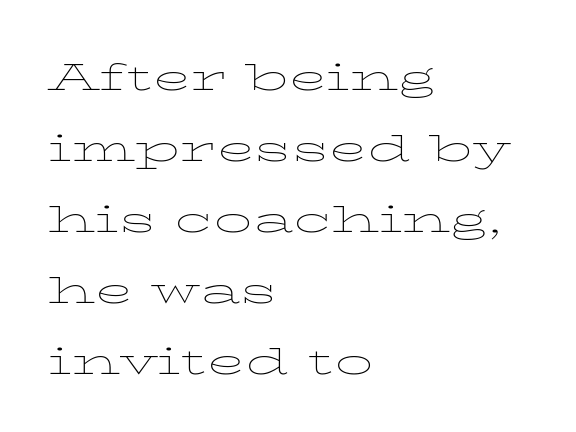
The image shows 50 px thin, wide type, upright; set left-aligned, normal line spacing (1.42x), normal letter spacing, not underlined; low stroke contrast and a medium x-height.
